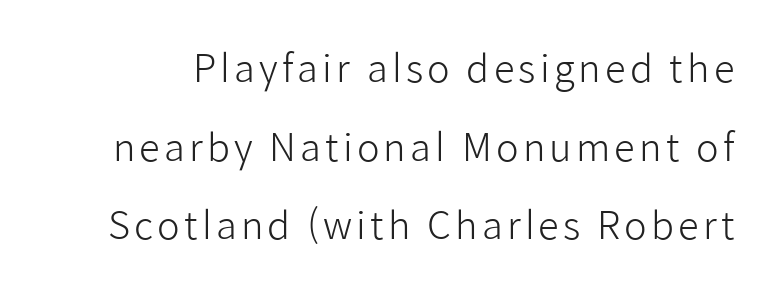
Q: Is the text bold? A: No.
Q: Is the text italic (slanted)? A: No, it is upright.
Q: Is the typeface a serif or a sans-serif typeface? A: Sans-serif.
Q: Is the text underlined? A: No.
Q: Is the spacing between lines tight, normal or loose? A: Loose.
Q: Width (condensed, normal, or wide)? A: Normal.
Q: Stroke contrast? A: Low.
Q: x-height? A: Medium.
Q: Monospaced? A: No.
